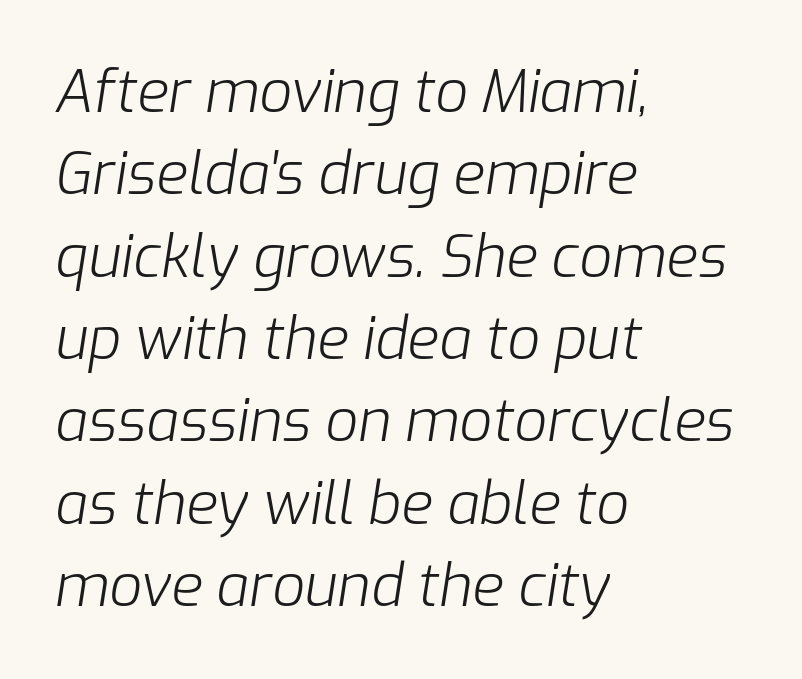
Q: Is the text bold? A: No.
Q: Is the text italic (slanted)? A: Yes, it leans right by about 9 degrees.
Q: Is the text underlined? A: No.
Q: How is the paragraph aligned? A: Left-aligned.
Q: Is the spacing between letters normal or unusually wide? A: Normal.
Q: Is the spacing between lines tight, normal or loose? A: Normal.
Q: Width (condensed, normal, or wide)? A: Normal.
Q: Stroke contrast? A: Low.
Q: x-height? A: Medium.
Q: Monospaced? A: No.
